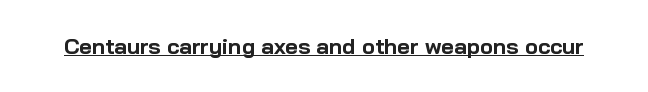
{"italic": "no", "bold": "yes", "underline": "yes", "letter_spacing": "normal", "letter_spacing_em": 0.0, "glyph_px": 22}
